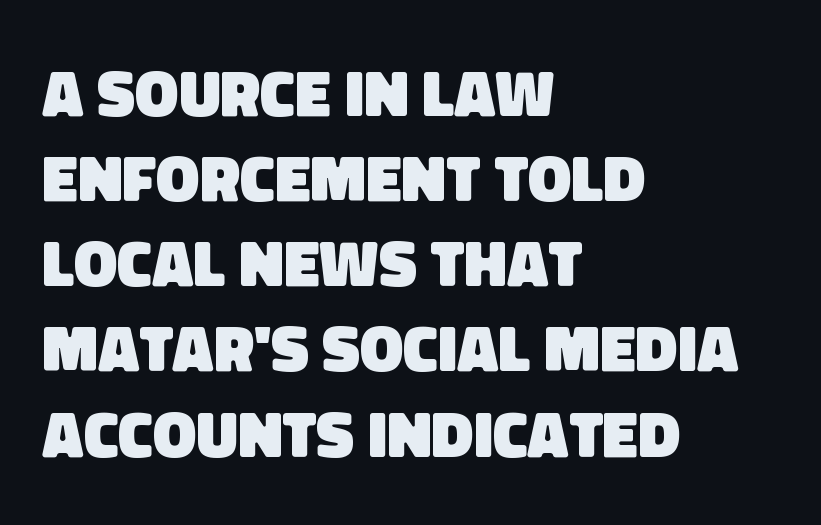
{"serif": "no", "bold": "yes", "weight": "heavy", "width": "normal", "stroke_contrast": "low", "x_height": "large", "monospaced": "no", "underline": "no", "align": "left", "line_spacing": "normal", "line_spacing_ratio": 1.31, "letter_spacing": "normal", "letter_spacing_em": 0.0, "glyph_px": 65}
